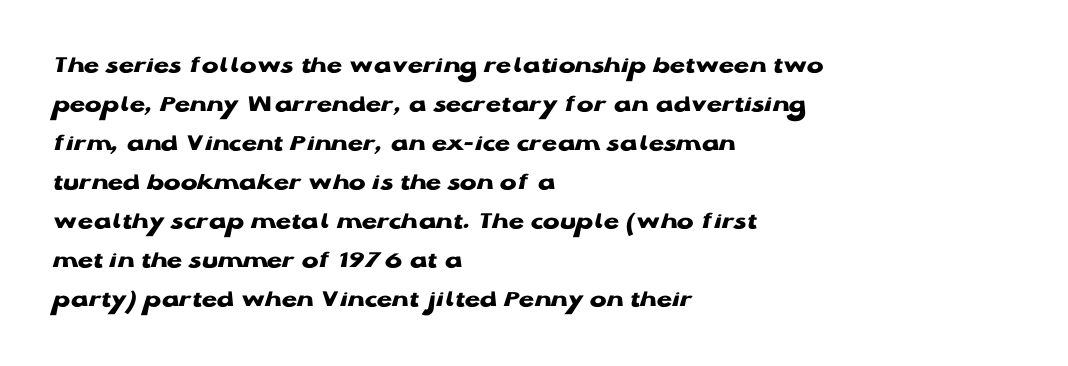
Q: Is the text bold? A: Yes.
Q: Is the text italic (slanted)? A: No, it is upright.
Q: Is the text underlined? A: No.
Q: How is the paragraph aligned? A: Left-aligned.
Q: Is the spacing between letters normal or unusually wide? A: Normal.
Q: Is the spacing between lines tight, normal or loose? A: Normal.
